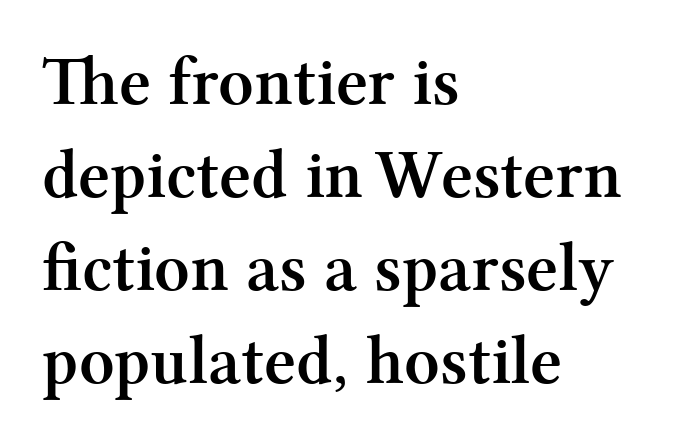
{"serif": "yes", "italic": "no", "bold": "yes", "weight": "semibold", "width": "normal", "stroke_contrast": "medium", "x_height": "medium", "monospaced": "no", "underline": "no", "align": "left", "line_spacing": "normal", "line_spacing_ratio": 1.35, "letter_spacing": "normal", "letter_spacing_em": 0.0, "glyph_px": 69}
